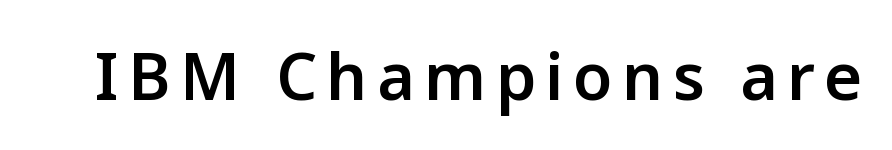
Type style note: lacks serifs. The rendering uses natural spacing where letterforms have individual widths. Italic? Not at all — the glyphs are vertical. Does the weight exceed regular? Yes, but only to semibold.
